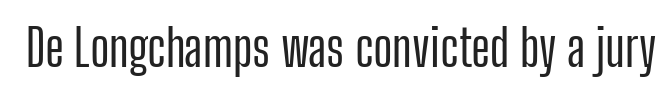
{"serif": "no", "italic": "no", "width": "condensed", "stroke_contrast": "low", "x_height": "medium", "monospaced": "no", "underline": "no", "letter_spacing": "normal", "letter_spacing_em": 0.0, "glyph_px": 51}
